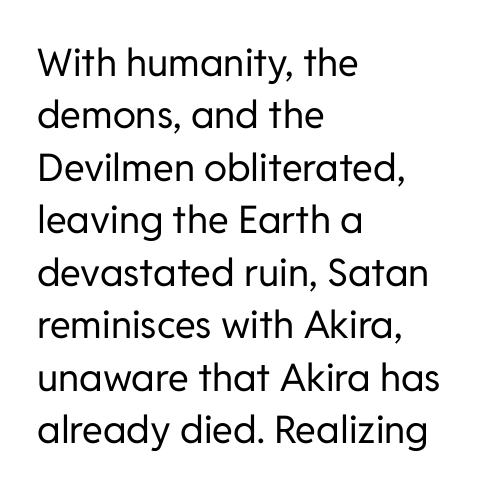
Grotesque or geometric, the face here clearly has no serifs. This sample has the flowing, uneven cadence of proportional lettering. The line texture is even and compact thanks to regular tracking. The space between consecutive lines is moderate. The text block is weighted toward the left margin, trailing off unevenly rightward. The letterforms sit at book weight or below.
